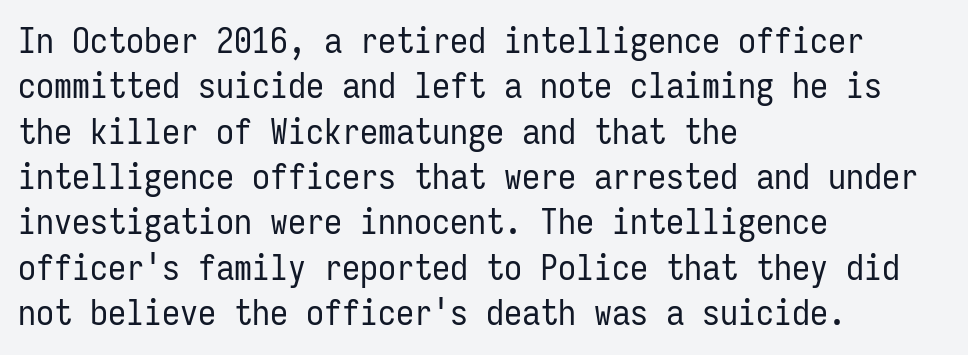
{"serif": "no", "italic": "no", "bold": "no", "weight": "regular", "width": "condensed", "stroke_contrast": "low", "x_height": "medium", "monospaced": "yes", "underline": "no", "align": "left", "line_spacing": "normal", "line_spacing_ratio": 1.26, "letter_spacing": "normal", "letter_spacing_em": 0.0, "glyph_px": 36}
